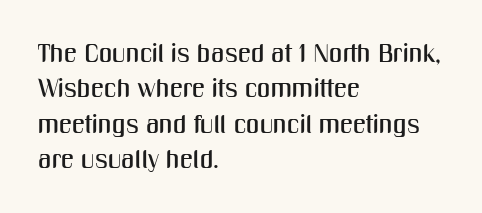
{"italic": "no", "underline": "no", "align": "left", "line_spacing": "normal", "line_spacing_ratio": 1.36, "letter_spacing": "normal", "letter_spacing_em": 0.0, "glyph_px": 26}
